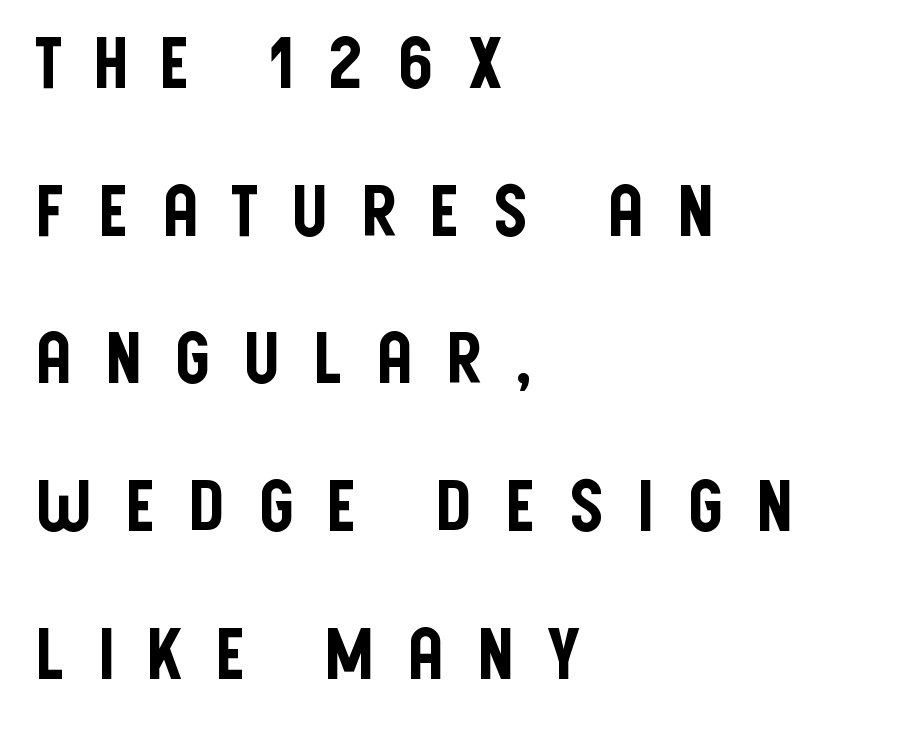
Underline: absent. Left-aligned paragraph, ragged on the right. Is there much room between lines? Yes — plenty of vertical air separates them. A sans-serif font was chosen for this passage.
